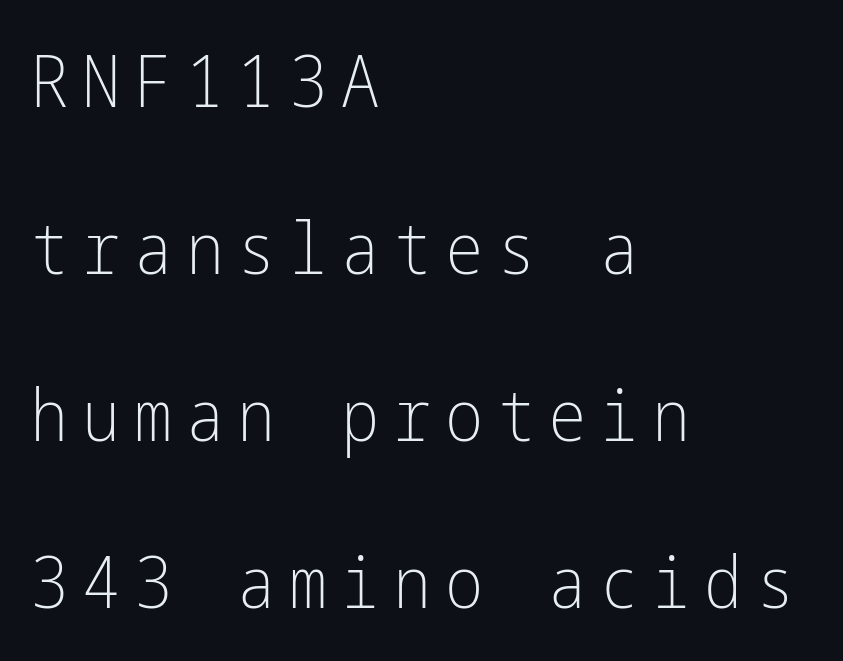
{"serif": "no", "italic": "no", "bold": "no", "weight": "light", "width": "condensed", "stroke_contrast": "low", "x_height": "medium", "underline": "no", "align": "left", "line_spacing": "loose", "line_spacing_ratio": 2.32, "glyph_px": 72}
